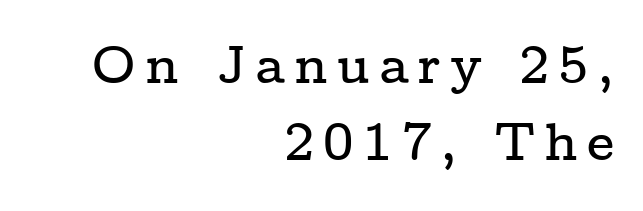
The image shows 53 px wide serif type, upright; set right-aligned, normal line spacing (1.45x), not underlined; low stroke contrast and a medium x-height.
